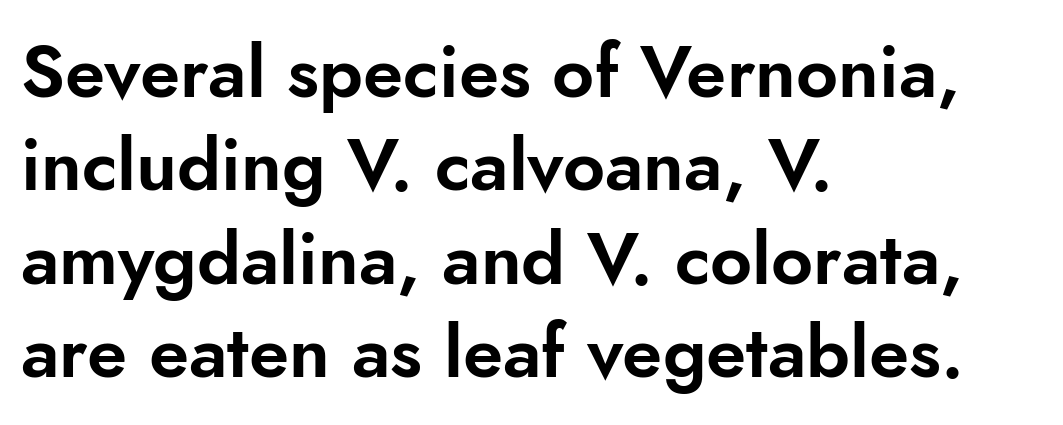
{"serif": "no", "italic": "no", "width": "normal", "stroke_contrast": "low", "x_height": "small", "monospaced": "no", "underline": "no", "align": "left", "line_spacing": "normal", "line_spacing_ratio": 1.28, "letter_spacing": "normal", "letter_spacing_em": 0.0, "glyph_px": 73}
